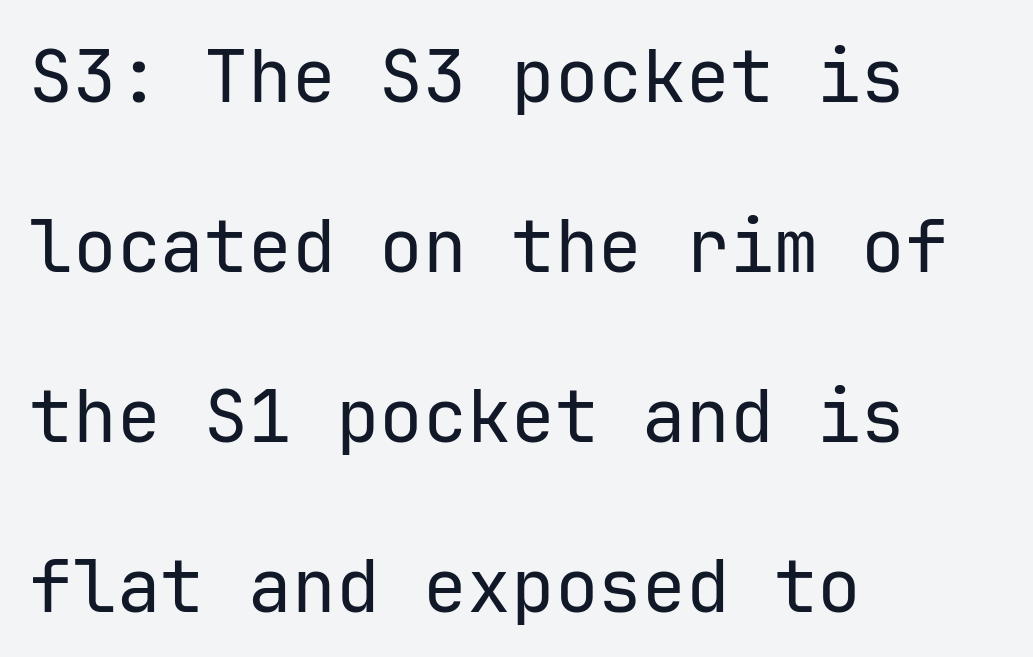
Whoever set this chose breathing room over compactness in the vertical rhythm. The line texture is even and compact thanks to regular tracking. The passage shown is typeset with a sans-serif family. The paragraph has a hard left edge and a soft right edge.
